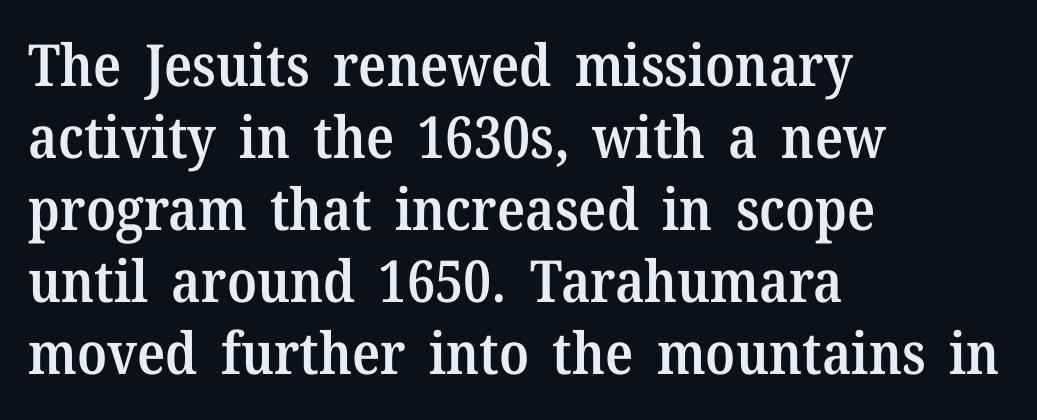
Here the glyphs are tracked normally, forming tight word shapes. Does the copy run flush right? No — it runs flush left. Notice how the stems are strictly vertical — no italics here. Words float on clear page, feet unadorned. The face used here is proportionally spaced, like ordinary book or web type. What kind of face is this? One with serifs.
